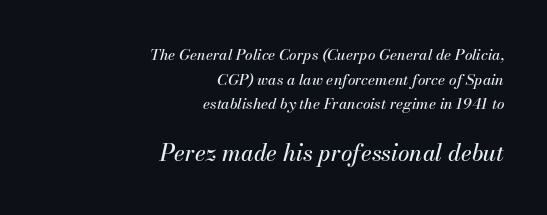
{"italic": "yes", "lean": "right", "slant_degrees": 13, "underline": "no", "align": "right", "line_spacing": "normal", "line_spacing_ratio": 1.64, "letter_spacing": "normal", "letter_spacing_em": 0.0, "larger_block": "second", "size_ratio": 1.53, "glyph_px": 23}
